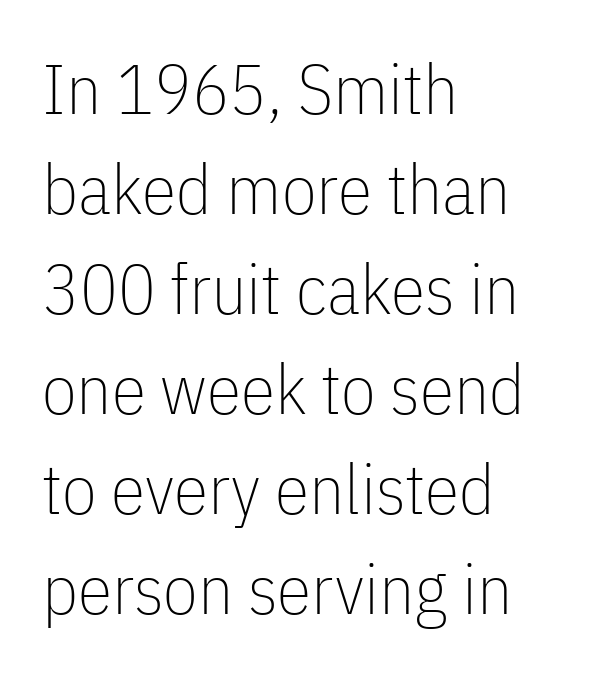
Q: Is the text bold? A: No.
Q: Is the text italic (slanted)? A: No, it is upright.
Q: Is the typeface a serif or a sans-serif typeface? A: Sans-serif.
Q: Is the text underlined? A: No.
Q: How is the paragraph aligned? A: Left-aligned.
Q: Is the spacing between letters normal or unusually wide? A: Normal.
Q: Is the spacing between lines tight, normal or loose? A: Normal.
Q: Width (condensed, normal, or wide)? A: Condensed.
Q: Stroke contrast? A: Low.
Q: x-height? A: Medium.
Q: Monospaced? A: No.
